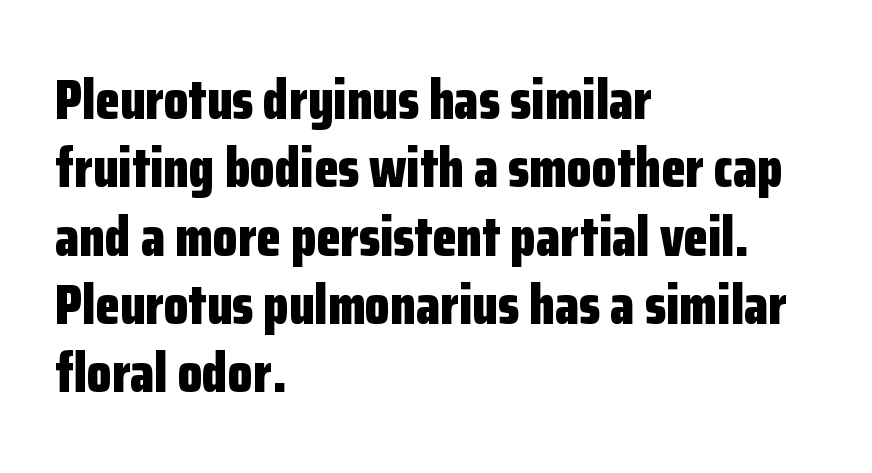
The image shows 56 px bold, condensed sans-serif type, upright; set left-aligned, line spacing 1.22x, normal letter spacing, not underlined; low stroke contrast and a medium x-height.
